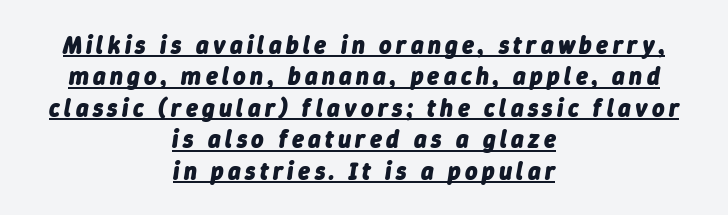
The image shows 24 px bold type, italic (leaning right); set centered, normal line spacing (1.31x), underlined.
